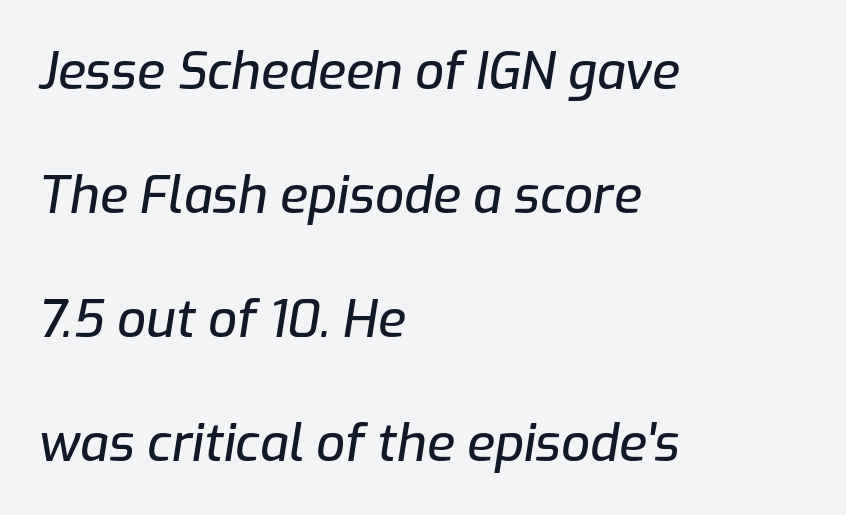
{"italic": "yes", "lean": "right", "slant_degrees": 9, "width": "normal", "stroke_contrast": "low", "x_height": "medium", "monospaced": "no", "underline": "no", "align": "left", "line_spacing": "loose", "line_spacing_ratio": 2.43, "letter_spacing": "normal", "letter_spacing_em": 0.0, "glyph_px": 51}
